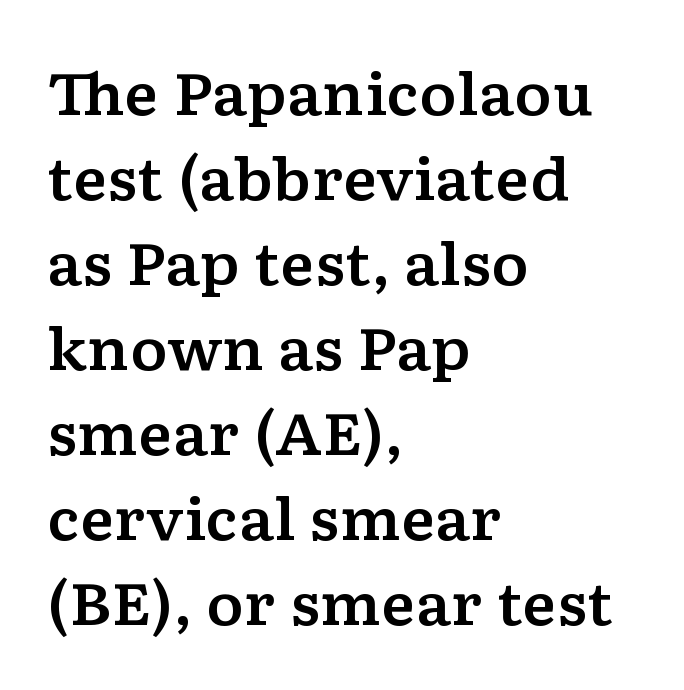
{"serif": "yes", "italic": "no", "width": "wide", "stroke_contrast": "low", "x_height": "medium", "monospaced": "no", "underline": "no", "align": "left", "line_spacing": "normal", "line_spacing_ratio": 1.49, "letter_spacing": "normal", "letter_spacing_em": 0.0, "glyph_px": 57}
